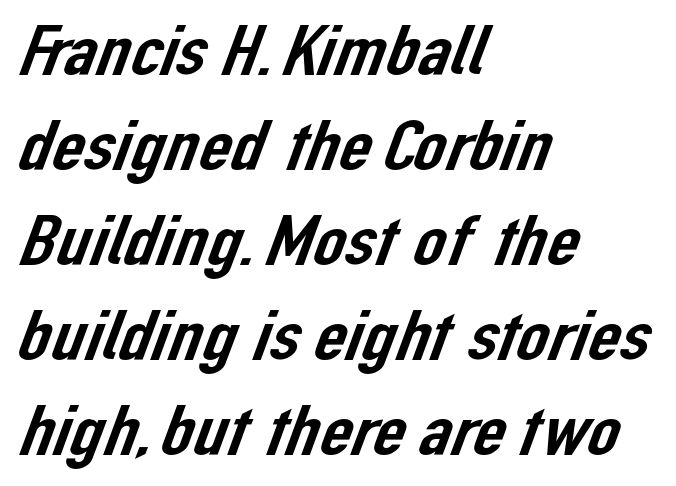
Students, observe: this is what conventionally led text looks like. Compared with typical body copy, the letter spacing here is the same. A sans-serif font was chosen for this passage. Each letter keeps its own natural width here, so spacing adapts to shape.
